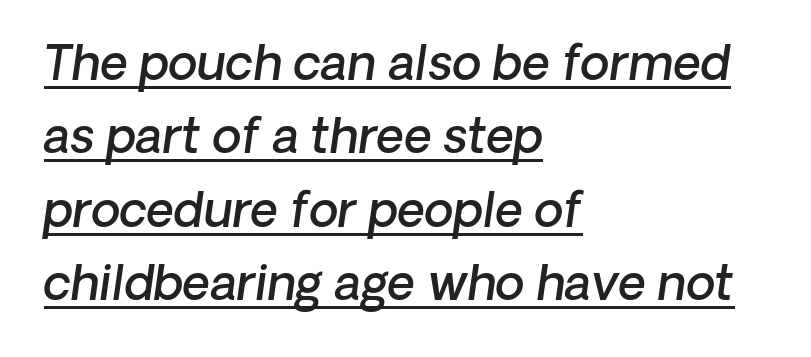
Do the characters align in a grid? No, the font is proportional. Emphasis is given by a line drawn under the lettering. Each word holds together tightly as a unit, with standard inter-letter gaps. The lines are quadded left.
